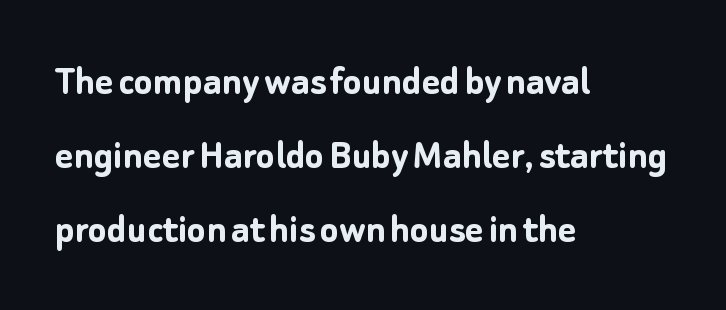
{"serif": "no", "italic": "no", "bold": "yes", "weight": "semibold", "width": "normal", "stroke_contrast": "low", "x_height": "medium", "monospaced": "no", "underline": "no", "align": "left", "line_spacing_ratio": 1.72, "letter_spacing": "normal", "letter_spacing_em": 0.0, "glyph_px": 43}
